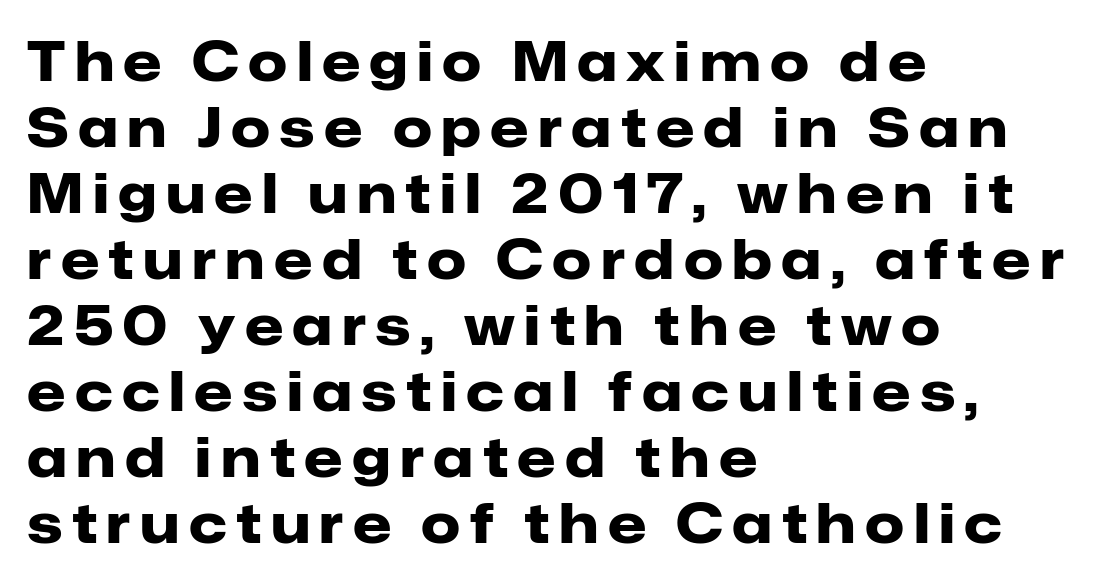
The image shows 55 px heavy sans-serif type, upright; set left-aligned, line spacing 1.2x, not underlined; low stroke contrast and a medium x-height.
